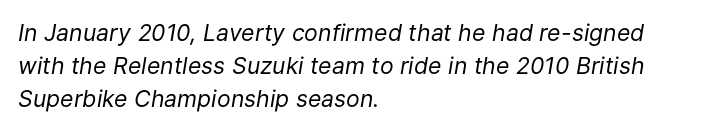
Q: Is the text bold? A: No.
Q: Is the text italic (slanted)? A: Yes, it leans right by about 9 degrees.
Q: Is the text underlined? A: No.
Q: How is the paragraph aligned? A: Left-aligned.
Q: Is the spacing between letters normal or unusually wide? A: Normal.
Q: Is the spacing between lines tight, normal or loose? A: Normal.
